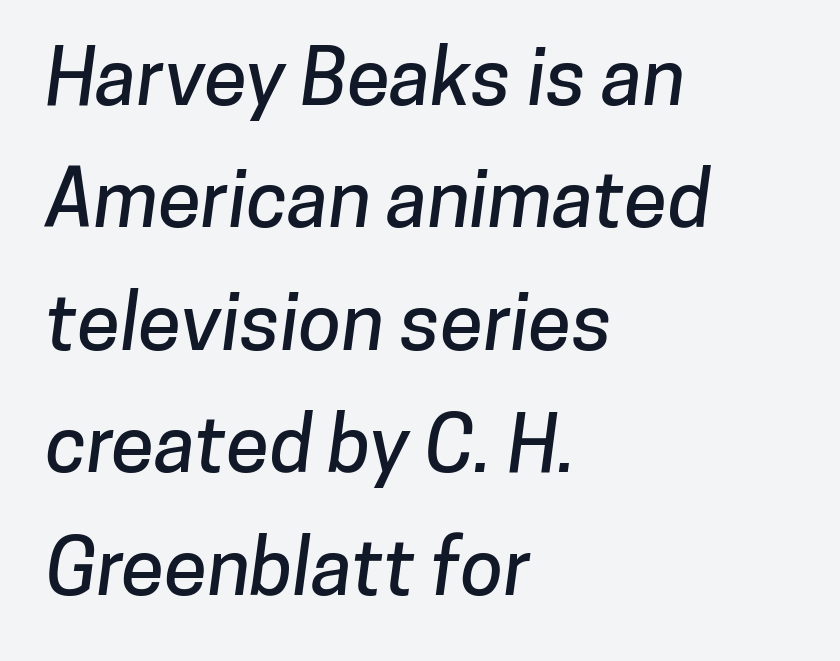
{"serif": "no", "width": "normal", "stroke_contrast": "low", "x_height": "medium", "monospaced": "no", "underline": "no", "align": "left", "line_spacing": "normal", "line_spacing_ratio": 1.57, "letter_spacing": "normal", "letter_spacing_em": 0.0, "glyph_px": 78}
